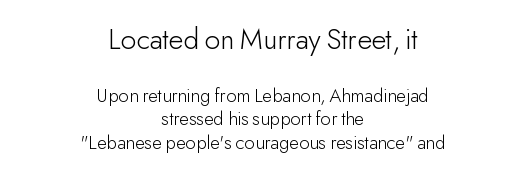
Q: Is the text bold? A: No.
Q: Is the text italic (slanted)? A: No, it is upright.
Q: Is the typeface a serif or a sans-serif typeface? A: Sans-serif.
Q: Is the text underlined? A: No.
Q: How is the paragraph aligned? A: Centered.
Q: Is the spacing between letters normal or unusually wide? A: Normal.
Q: Which block of text is set in a larger size, the first (top) or the second (bottom)? A: The first (top) one.
Q: Width (condensed, normal, or wide)? A: Normal.
Q: Stroke contrast? A: Low.
Q: x-height? A: Small.
Q: Monospaced? A: No.
